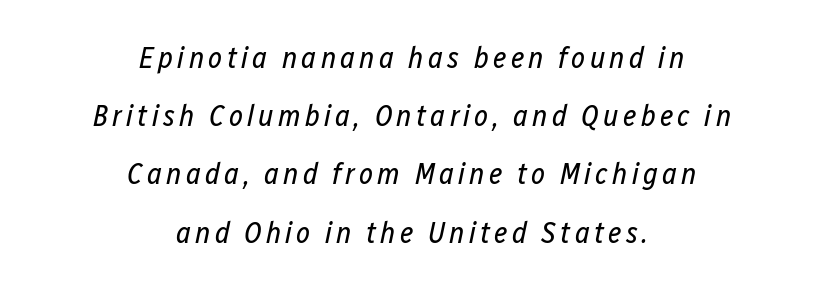
Q: Is the text bold? A: No.
Q: Is the text italic (slanted)? A: Yes, it leans right by about 12 degrees.
Q: Is the text underlined? A: No.
Q: How is the paragraph aligned? A: Centered.
Q: Is the spacing between lines tight, normal or loose? A: Loose.
Q: Width (condensed, normal, or wide)? A: Condensed.
Q: Stroke contrast? A: Low.
Q: x-height? A: Medium.
Q: Monospaced? A: No.
